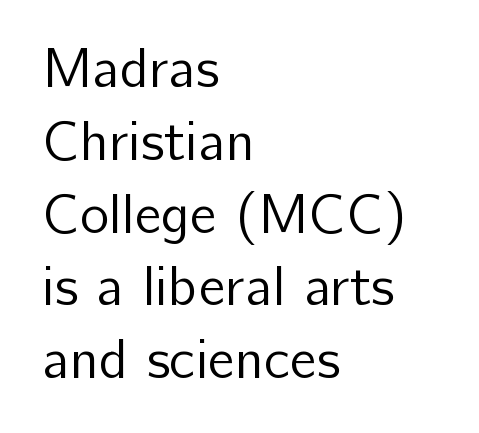
Q: Is the text bold? A: No.
Q: Is the text italic (slanted)? A: No, it is upright.
Q: Is the typeface a serif or a sans-serif typeface? A: Sans-serif.
Q: Is the text underlined? A: No.
Q: How is the paragraph aligned? A: Left-aligned.
Q: Is the spacing between letters normal or unusually wide? A: Normal.
Q: Is the spacing between lines tight, normal or loose? A: Normal.
Q: Width (condensed, normal, or wide)? A: Normal.
Q: Stroke contrast? A: Low.
Q: x-height? A: Medium.
Q: Monospaced? A: No.
